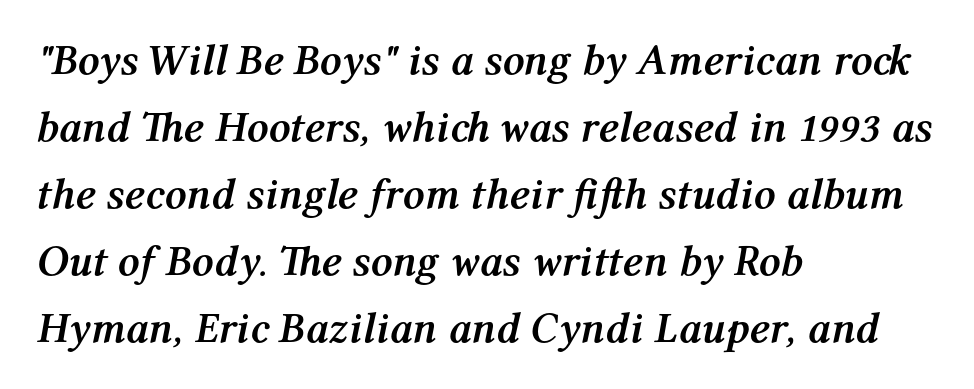
The zone under the glyphs is completely vacant. Proportional: the letters do not fall into vertical columns. The font is running at its bold setting. Letter spacing: default. The text carries the slant typical of an italic or oblique font.
